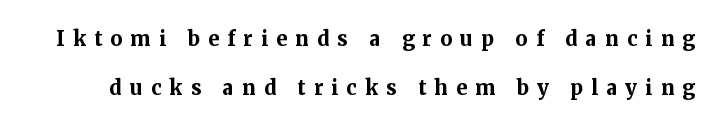
The words here are not underlined. Compared with an ordinary text face, these strokes are far heavier — a full bold. The vertical gap from one line to the next is large. Short note: letters widely spaced. Ascenders rise straight up at ninety degrees.
